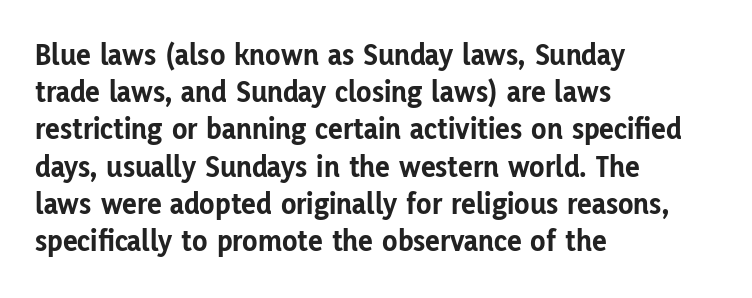
This sample has the flowing, uneven cadence of proportional lettering. Summary of weight: heavy, a full bold. The passage shown is typeset with a sans-serif family. The glyphs are unaccompanied by any horizontal stroke below them.
